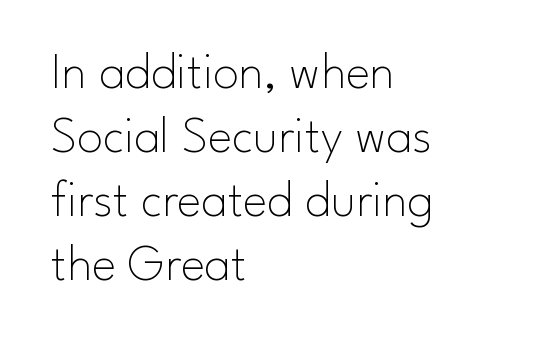
Q: Is the text bold? A: No.
Q: Is the text italic (slanted)? A: No, it is upright.
Q: Is the typeface a serif or a sans-serif typeface? A: Sans-serif.
Q: Is the text underlined? A: No.
Q: How is the paragraph aligned? A: Left-aligned.
Q: Is the spacing between letters normal or unusually wide? A: Normal.
Q: Width (condensed, normal, or wide)? A: Normal.
Q: Stroke contrast? A: Low.
Q: x-height? A: Small.
Q: Monospaced? A: No.
